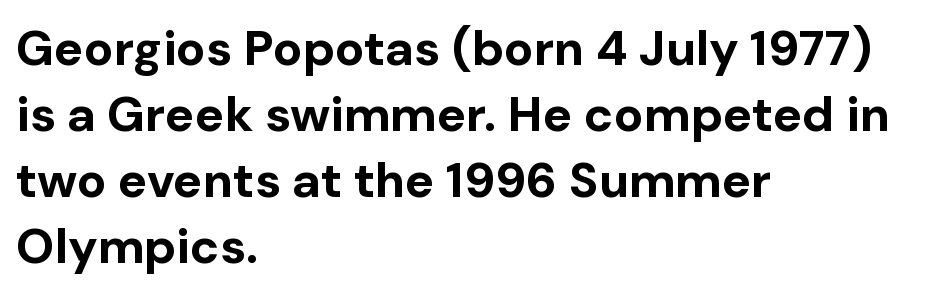
Horizontally, the lines are justified to the leading edge only. Interline gaps are of average width in this sample. The axis of the letterforms is exactly vertical. Does the weight exceed regular? Yes, all the way to bold. The horizontal fit of the characters is conventional and even.
